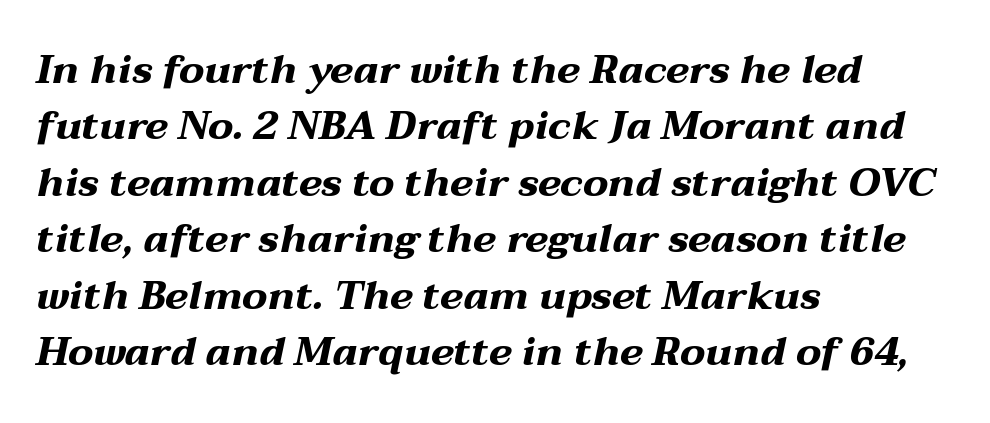
The lines in this sample share a left origin and differ only in where they stop. Stroke thickness is high; the sample reads as a true bold. The gaps between neighbouring characters are ordinary and unremarkable. An italicized treatment has been applied to the whole sample. Do the characters align in a grid? No, the font is proportional. Nobody drew a line under any word here.
